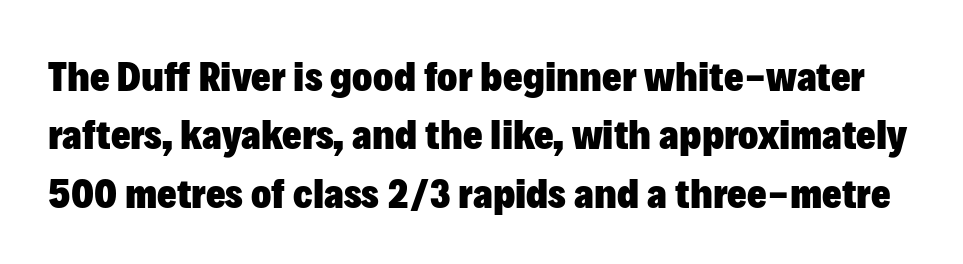
This sample keeps an unexceptional amount of space between lines. Typographically, this falls in the sans-serif category. The typography opts for an upright posture over an oblique one. Do the characters align in a grid? No, the font is proportional. The rendering uses a bold face; every stroke is thick and dark.
